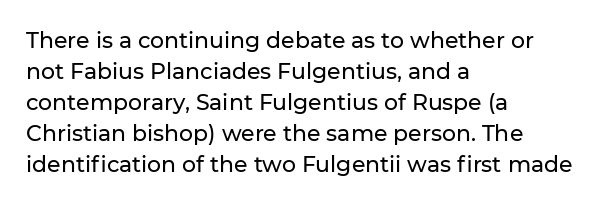
{"italic": "no", "underline": "no", "align": "left", "line_spacing": "normal", "line_spacing_ratio": 1.41, "letter_spacing": "normal", "letter_spacing_em": 0.0, "glyph_px": 22}
